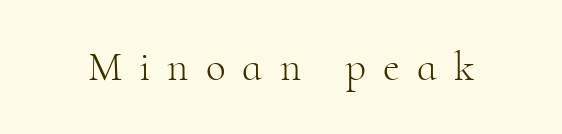
{"serif": "yes", "italic": "no", "bold": "no", "weight": "light", "width": "normal", "stroke_contrast": "high", "x_height": "small", "monospaced": "no", "underline": "no", "letter_spacing": "wide", "letter_spacing_em": 0.42, "glyph_px": 41}
